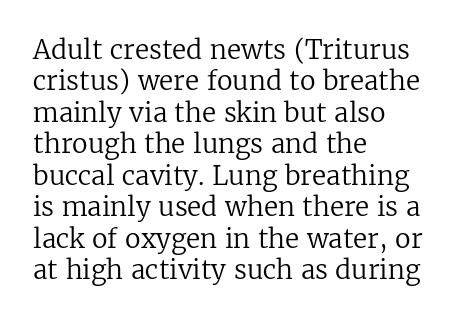
Q: Is the text bold? A: No.
Q: Is the text italic (slanted)? A: No, it is upright.
Q: Is the text underlined? A: No.
Q: How is the paragraph aligned? A: Left-aligned.
Q: Is the spacing between letters normal or unusually wide? A: Normal.
